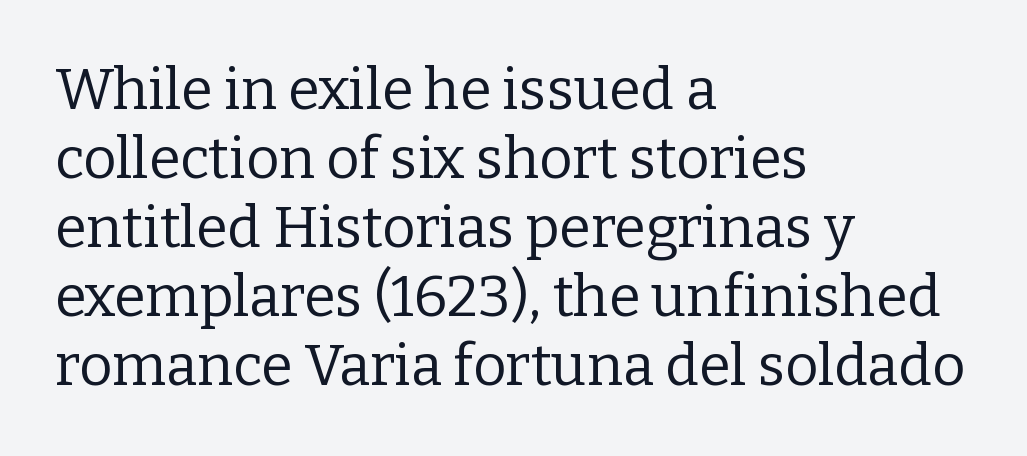
The image shows 57 px regular-weight serif type, upright; set left-aligned, line spacing 1.21x, normal letter spacing, not underlined; low stroke contrast and a medium x-height.
